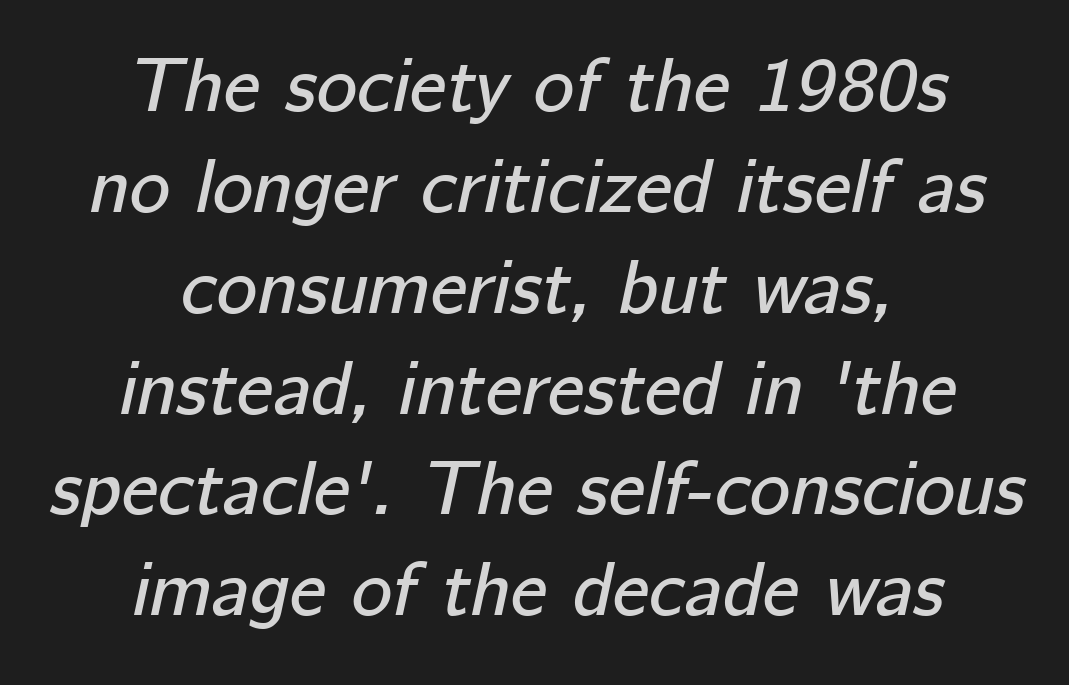
The face used here is proportionally spaced, like ordinary book or web type. The passage shown leans; its letterforms are oblique. Descender tails drop into unmarked territory. Where is the straight margin? There isn't one; the lines are centered. A normal amount of white space separates one row of letters from the next. Standard letterfit; no display-style spreading of the glyphs.
